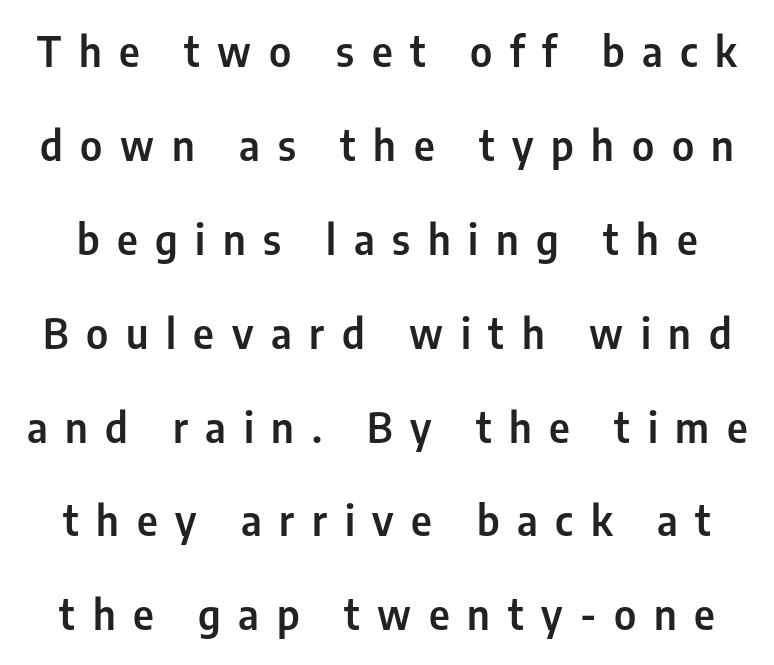
The image shows 41 px condensed sans-serif type, upright; set loose line spacing (2.29x), unusually wide letter spacing (+0.43 em), not underlined; low stroke contrast and a medium x-height.
